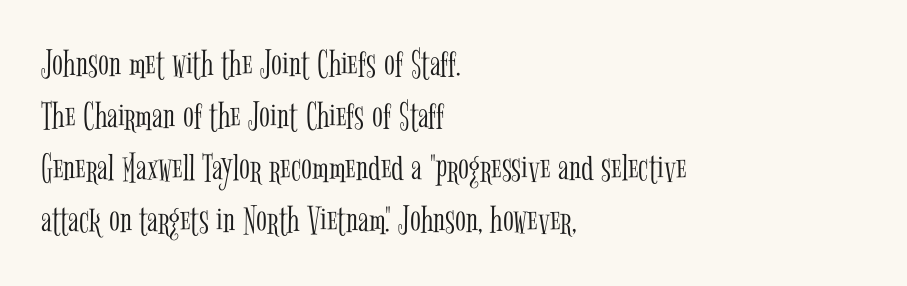
The image shows 40 px light, condensed serif type, upright; set left-aligned, normal line spacing (1.3x), normal letter spacing, not underlined; low stroke contrast and a medium x-height.
